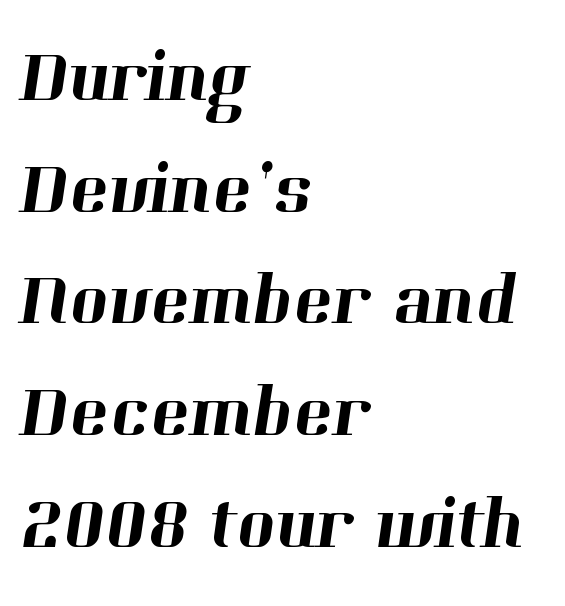
The block of text has a typical density, with ordinary space between rows. The horizontal fit of the characters is conventional and even. Character widths vary here, with narrow letters taking less room than wide ones. The text was rendered using a seriffed face with decorative stroke endings. Words float on clear page, feet unadorned.
